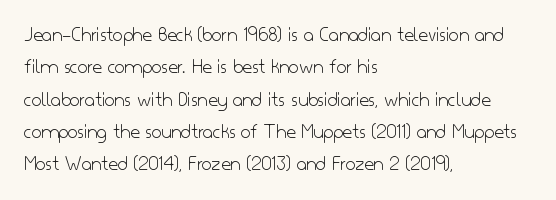
{"italic": "no", "bold": "no", "underline": "no", "align": "left", "line_spacing": "normal", "line_spacing_ratio": 1.54, "letter_spacing": "normal", "letter_spacing_em": 0.0, "glyph_px": 21}
